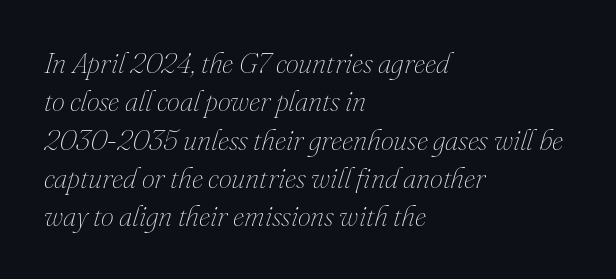
Q: Is the text bold? A: No.
Q: Is the text italic (slanted)? A: Yes, it leans right by about 16 degrees.
Q: Is the text underlined? A: No.
Q: How is the paragraph aligned? A: Left-aligned.
Q: Is the spacing between letters normal or unusually wide? A: Normal.
Q: Is the spacing between lines tight, normal or loose? A: Normal.
Q: Width (condensed, normal, or wide)? A: Normal.
Q: Stroke contrast? A: Medium.
Q: x-height? A: Small.
Q: Monospaced? A: No.
